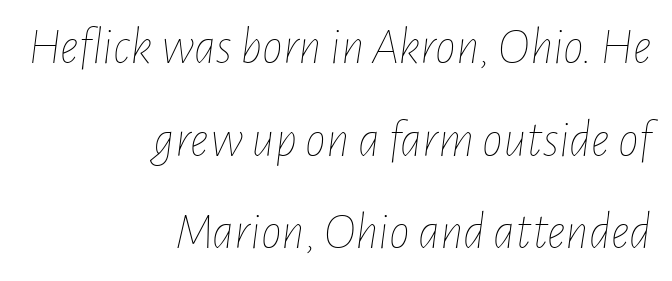
Q: Is the text bold? A: No.
Q: Is the text italic (slanted)? A: Yes, it leans right by about 7 degrees.
Q: Is the text underlined? A: No.
Q: How is the paragraph aligned? A: Right-aligned.
Q: Is the spacing between letters normal or unusually wide? A: Normal.
Q: Width (condensed, normal, or wide)? A: Condensed.
Q: Stroke contrast? A: Low.
Q: x-height? A: Medium.
Q: Monospaced? A: No.
